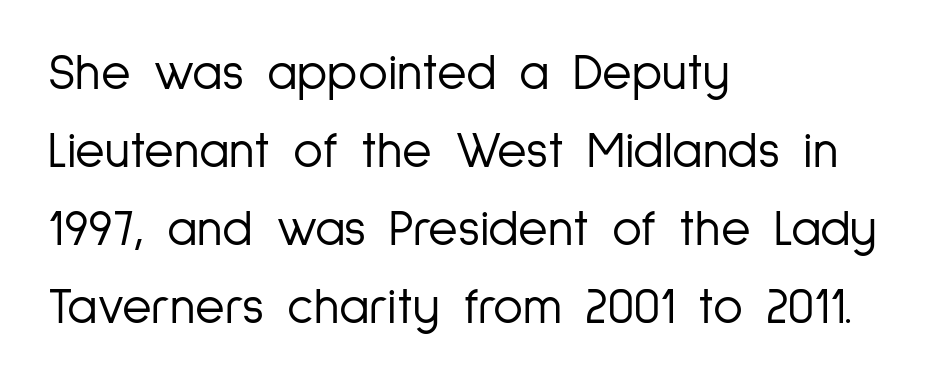
Unlike italic type, these characters show no tilt at all. The letters look calm and open, with moderate or lighter stems. Check under the words: just untouched page. This sample is left-justified, so line endings fall wherever the words run out.
